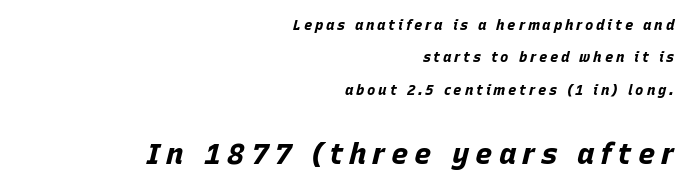
The face used here is proportionally spaced, like ordinary book or web type. Horizontally, the lines are justified to the trailing edge only. The typography opts for an oblique posture over an upright one. Of the two passages, the one underneath uses the larger point size. The specimen omits any rule beneath the text block's lines.
